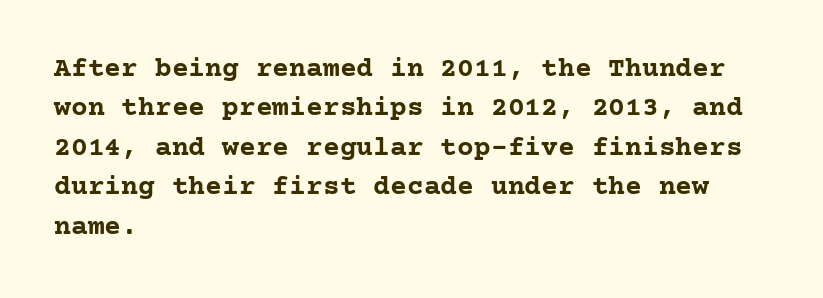
Q: Is the text bold? A: Yes.
Q: Is the text italic (slanted)? A: No, it is upright.
Q: Is the typeface a serif or a sans-serif typeface? A: Serif.
Q: Is the text underlined? A: No.
Q: How is the paragraph aligned? A: Left-aligned.
Q: Is the spacing between letters normal or unusually wide? A: Normal.
Q: Is the spacing between lines tight, normal or loose? A: Normal.
Q: Width (condensed, normal, or wide)? A: Normal.
Q: Stroke contrast? A: Low.
Q: x-height? A: Medium.
